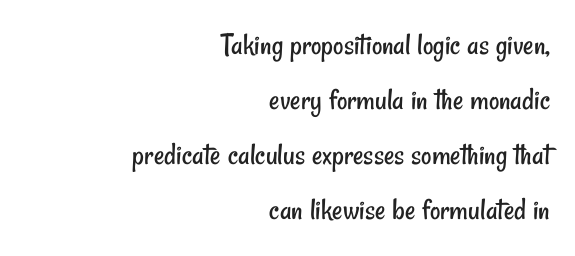
Q: Is the text bold? A: No.
Q: Is the typeface a serif or a sans-serif typeface? A: Sans-serif.
Q: Is the text underlined? A: No.
Q: How is the paragraph aligned? A: Right-aligned.
Q: Is the spacing between letters normal or unusually wide? A: Normal.
Q: Width (condensed, normal, or wide)? A: Condensed.
Q: Stroke contrast? A: Low.
Q: x-height? A: Small.
Q: Monospaced? A: No.
